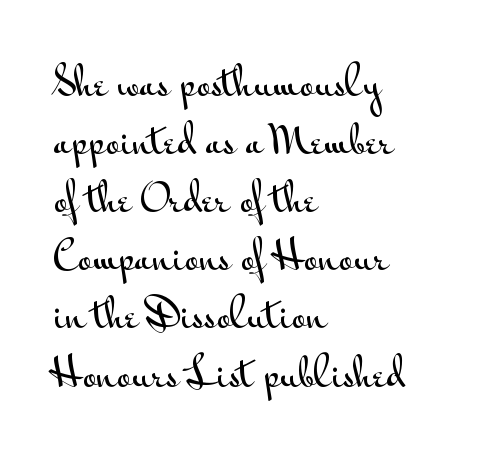
Here the designer chose a conventional face with non-uniform glyph widths. The font family rendered here belongs to the sans-serif group. Vertical spacing — default. The compositor pushed each line to the left boundary. Honestly, there is no underline to notice here at all.
